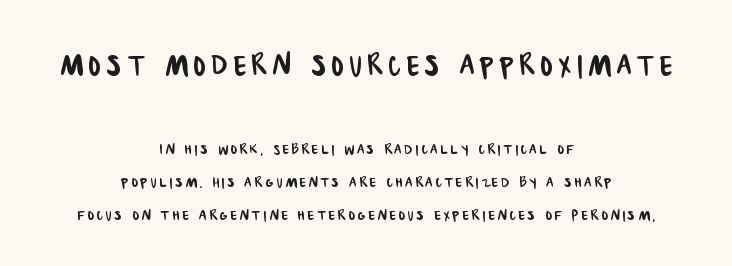
Q: Is the typeface a serif or a sans-serif typeface? A: Sans-serif.
Q: Is the text underlined? A: No.
Q: How is the paragraph aligned? A: Centered.
Q: Which block of text is set in a larger size, the first (top) or the second (bottom)? A: The first (top) one.
Q: Width (condensed, normal, or wide)? A: Condensed.
Q: Stroke contrast? A: Low.
Q: x-height? A: Large.
Q: Monospaced? A: No.
